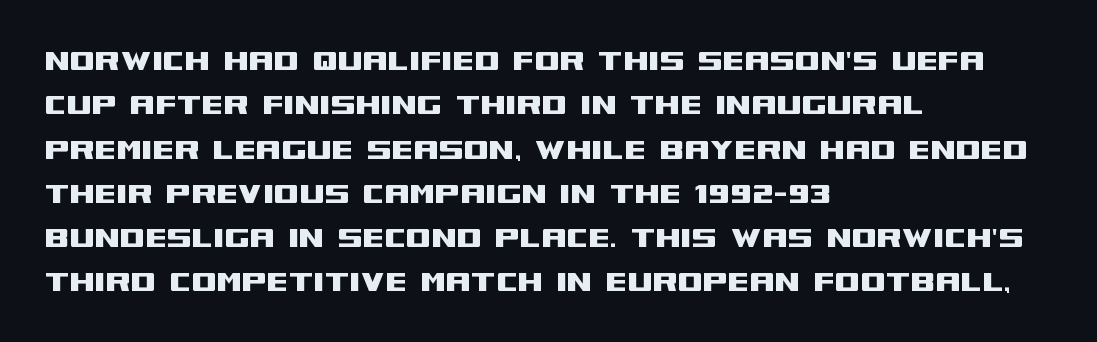
Horizontal alignment here is leftward, the default for most running prose. No italicization has been applied; the sample stays upright. Proportional: the letters do not fall into vertical columns. The baseline area is clear. The passage shown has conventional tracking throughout. A sans-serif font was chosen for this passage.
